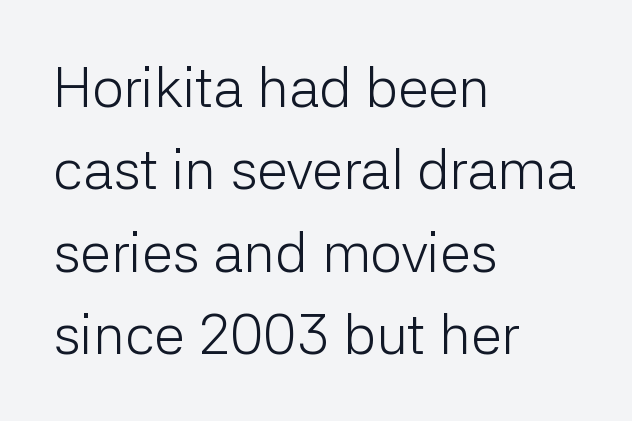
Is the stroke heavy? The answer is a plain regular-or-lighter. A clean baseline with only descenders dipping below it. Spacing verdict: proportional, widths tailored to each character. Type style note: lacks serifs.
